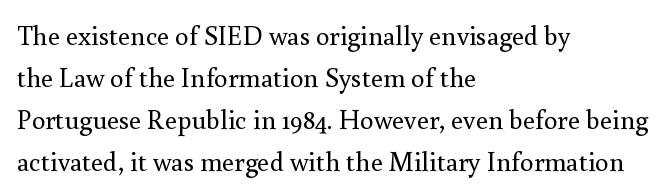
{"italic": "no", "bold": "no", "underline": "no", "align": "left", "line_spacing": "normal", "line_spacing_ratio": 1.55, "letter_spacing": "normal", "letter_spacing_em": 0.0, "glyph_px": 27}
